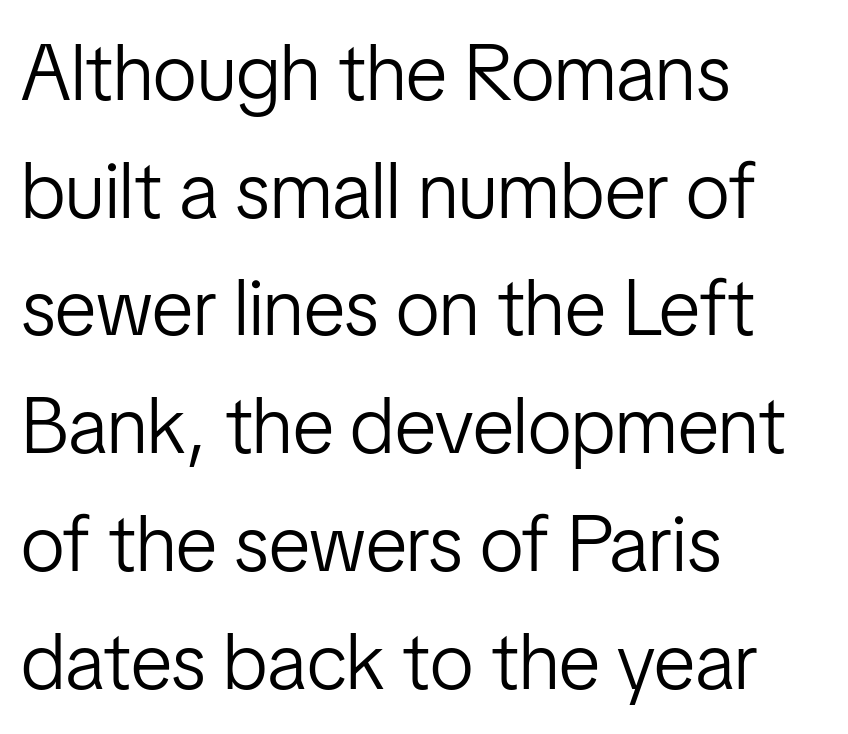
The image shows 79 px light, condensed sans-serif type, upright; set left-aligned, normal line spacing (1.49x), normal letter spacing, not underlined; low stroke contrast and a medium x-height.
